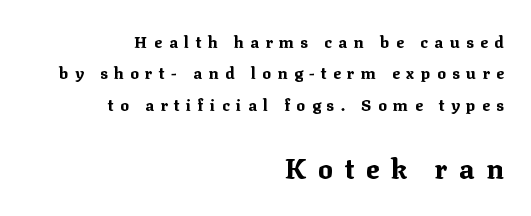
Casual observation: everything's shoved over to the right. Honestly, there is no underline to notice here at all. Quick note: interline space is abundant. Typographic density is high because the face is bold. Old-style or modern, the face here clearly has serifs. In terms of letterspacing, this is a distinctly airy, spread setting.
